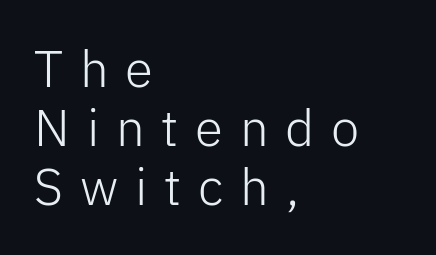
Underlining? Definitely not there. These lines have a slow, spaced-out rhythm from letter to letter. The paragraph has a hard left edge and a soft right edge. A quiet, ordinary-to-light weight characterises the typeface. The letters carry no serifs — their stems end cleanly without finishing strokes.
